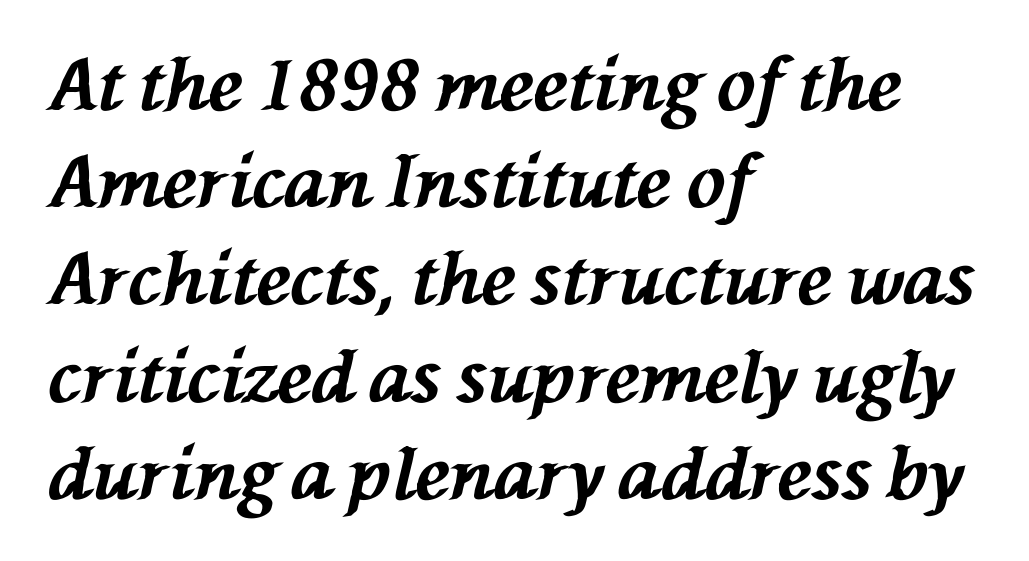
{"italic": "yes", "lean": "left", "slant_degrees": 76, "bold": "yes", "weight": "bold", "width": "normal", "stroke_contrast": "medium", "x_height": "medium", "monospaced": "no", "underline": "no", "align": "left", "line_spacing": "normal", "line_spacing_ratio": 1.35, "letter_spacing": "normal", "letter_spacing_em": 0.0, "glyph_px": 72}
